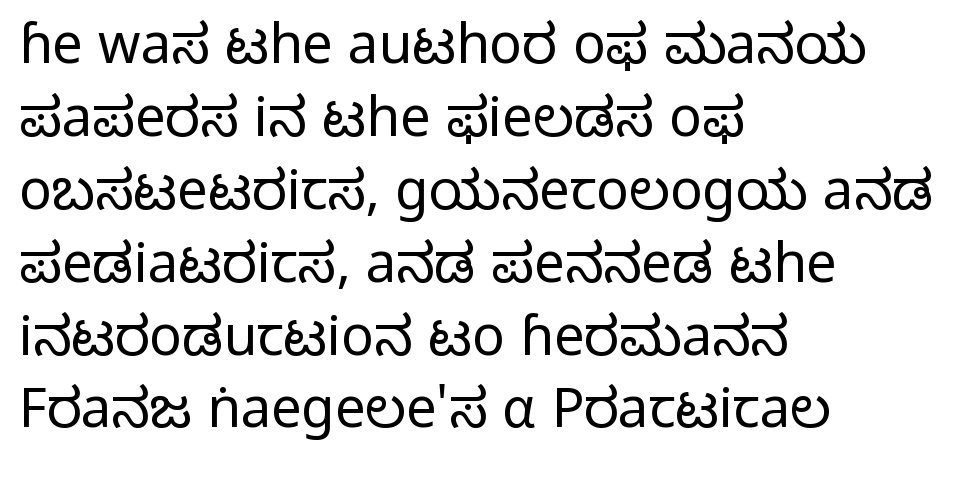
Q: Is the text bold? A: No.
Q: Is the text italic (slanted)? A: No, it is upright.
Q: Is the typeface a serif or a sans-serif typeface? A: Sans-serif.
Q: Is the text underlined? A: No.
Q: How is the paragraph aligned? A: Left-aligned.
Q: Is the spacing between letters normal or unusually wide? A: Normal.
Q: Is the spacing between lines tight, normal or loose? A: Normal.
Q: Width (condensed, normal, or wide)? A: Normal.
Q: Stroke contrast? A: Low.
Q: x-height? A: Medium.
Q: Monospaced? A: No.
